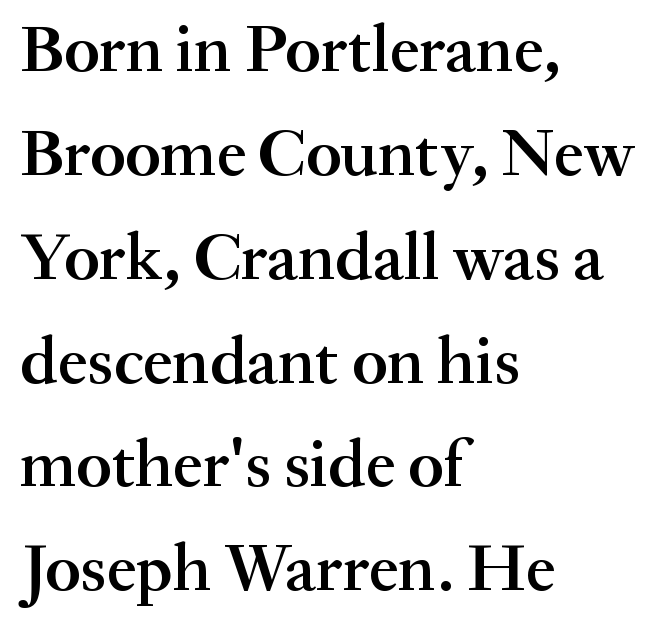
Q: Is the text bold? A: Semi-bold.
Q: Is the text italic (slanted)? A: No, it is upright.
Q: Is the typeface a serif or a sans-serif typeface? A: Serif.
Q: Is the text underlined? A: No.
Q: How is the paragraph aligned? A: Left-aligned.
Q: Is the spacing between letters normal or unusually wide? A: Normal.
Q: Is the spacing between lines tight, normal or loose? A: Normal.
Q: Width (condensed, normal, or wide)? A: Normal.
Q: Stroke contrast? A: Medium.
Q: x-height? A: Small.
Q: Monospaced? A: No.
